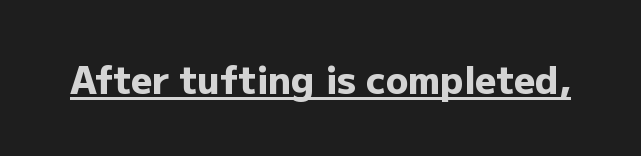
{"serif": "no", "italic": "no", "bold": "yes", "weight": "heavy", "width": "normal", "stroke_contrast": "low", "x_height": "medium", "monospaced": "no", "underline": "yes", "letter_spacing": "normal", "letter_spacing_em": 0.0, "glyph_px": 37}
